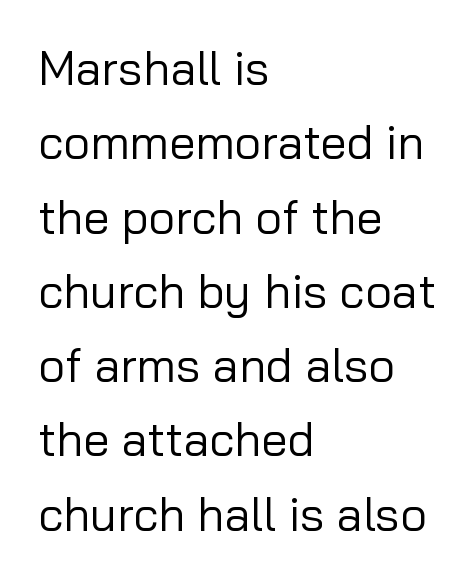
{"serif": "no", "italic": "no", "bold": "no", "weight": "regular", "width": "normal", "stroke_contrast": "low", "x_height": "medium", "monospaced": "no", "underline": "no", "align": "left", "line_spacing": "normal", "line_spacing_ratio": 1.58, "letter_spacing": "normal", "letter_spacing_em": 0.0, "glyph_px": 47}
